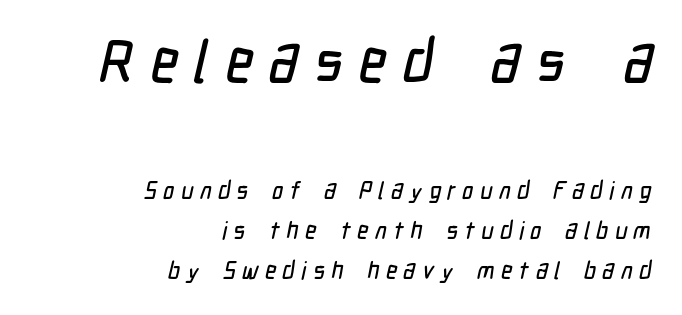
Q: Is the typeface a serif or a sans-serif typeface? A: Sans-serif.
Q: Is the text underlined? A: No.
Q: How is the paragraph aligned? A: Right-aligned.
Q: Is the spacing between letters normal or unusually wide? A: Unusually wide.
Q: Is the spacing between lines tight, normal or loose? A: Normal.
Q: Which block of text is set in a larger size, the first (top) or the second (bottom)? A: The first (top) one.
Q: Width (condensed, normal, or wide)? A: Condensed.
Q: Stroke contrast? A: Low.
Q: x-height? A: Medium.
Q: Monospaced? A: No.
